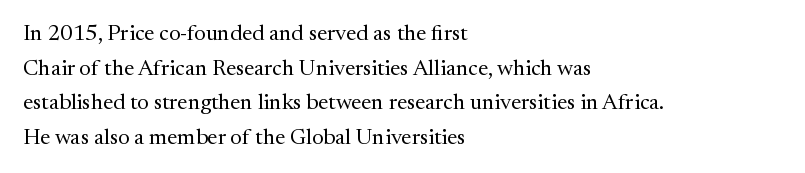
Q: Is the text bold? A: No.
Q: Is the text italic (slanted)? A: No, it is upright.
Q: Is the text underlined? A: No.
Q: How is the paragraph aligned? A: Left-aligned.
Q: Is the spacing between letters normal or unusually wide? A: Normal.
Q: Is the spacing between lines tight, normal or loose? A: Normal.
